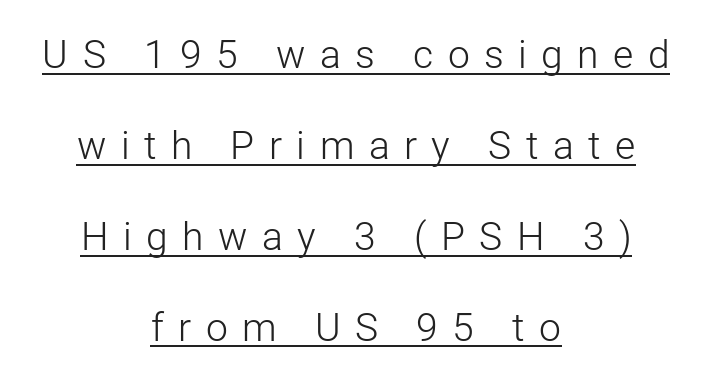
Varying glyph widths throughout — classic text-font behaviour. Classification — sans serif. A typesetter would call this heavily tracked-out type. Vertical spacing — loose. Underlining? Definitely there. Centered paragraph, ragged on both sides.
